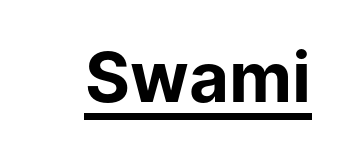
{"serif": "no", "italic": "no", "bold": "yes", "weight": "bold", "width": "normal", "stroke_contrast": "low", "x_height": "medium", "monospaced": "no", "underline": "yes", "letter_spacing": "normal", "letter_spacing_em": 0.0, "glyph_px": 69}
